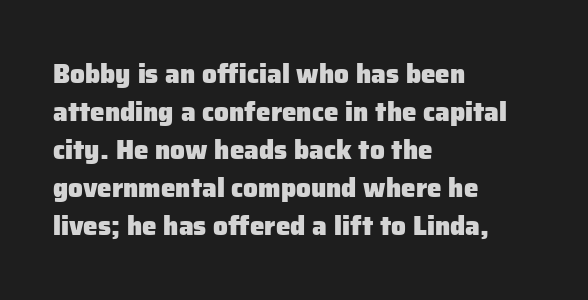
The image shows 26 px bold type, upright; set left-aligned, normal line spacing (1.46x), normal letter spacing, not underlined.
